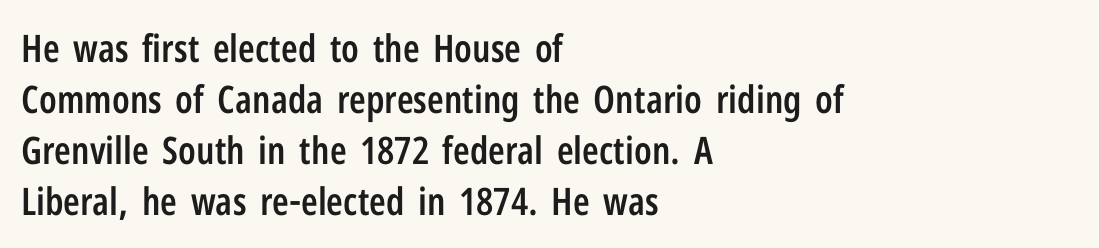
Classification — sans serif. Tall strokes in this sample are plumb rather than angled. Here the designer chose a conventional face with non-uniform glyph widths. Leading: standard. You could call the tracking neutral — neither tight nor loose. Decoration check: the copy has no underline.
